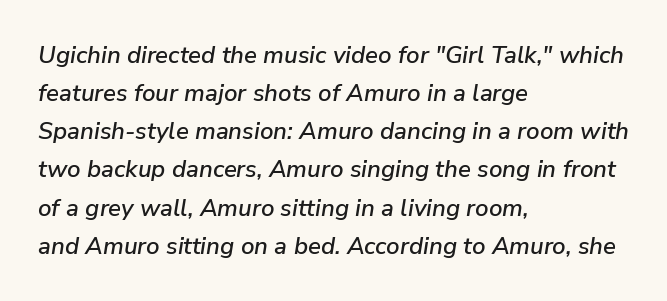
{"italic": "yes", "lean": "right", "slant_degrees": 9, "underline": "no", "align": "left", "line_spacing": "normal", "line_spacing_ratio": 1.59, "letter_spacing": "normal", "letter_spacing_em": 0.0, "glyph_px": 24}
